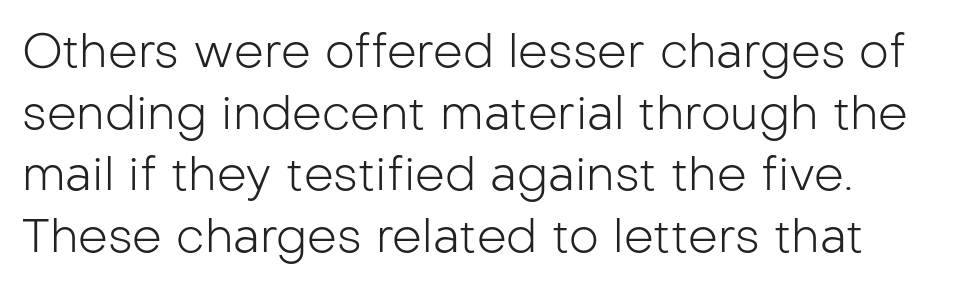
The image shows 47 px light sans-serif type, upright; set normal line spacing (1.31x), normal letter spacing, not underlined; low stroke contrast and a medium x-height.
